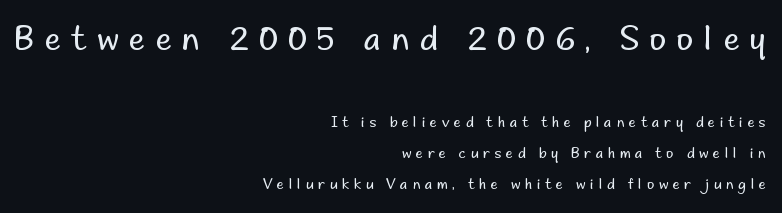
Q: Is the text bold? A: No.
Q: Is the text italic (slanted)? A: No, it is upright.
Q: Is the typeface a serif or a sans-serif typeface? A: Sans-serif.
Q: Is the text underlined? A: No.
Q: How is the paragraph aligned? A: Right-aligned.
Q: Is the spacing between letters normal or unusually wide? A: Unusually wide.
Q: Is the spacing between lines tight, normal or loose? A: Loose.
Q: Which block of text is set in a larger size, the first (top) or the second (bottom)? A: The first (top) one.
Q: Width (condensed, normal, or wide)? A: Normal.
Q: Stroke contrast? A: Low.
Q: x-height? A: Small.
Q: Monospaced? A: No.
